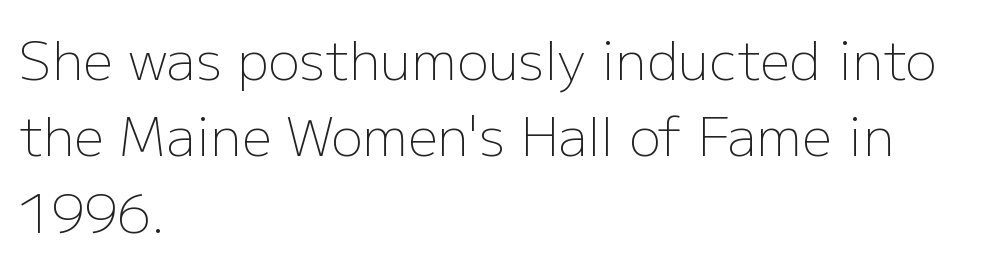
Short and long lines alike share a common starting point at left. You could not count columns in this text — the font is proportionally spaced. Descenders hang freely into open space. Each new line begins a customary step beneath the previous one. You could call the tracking neutral — neither tight nor loose.
